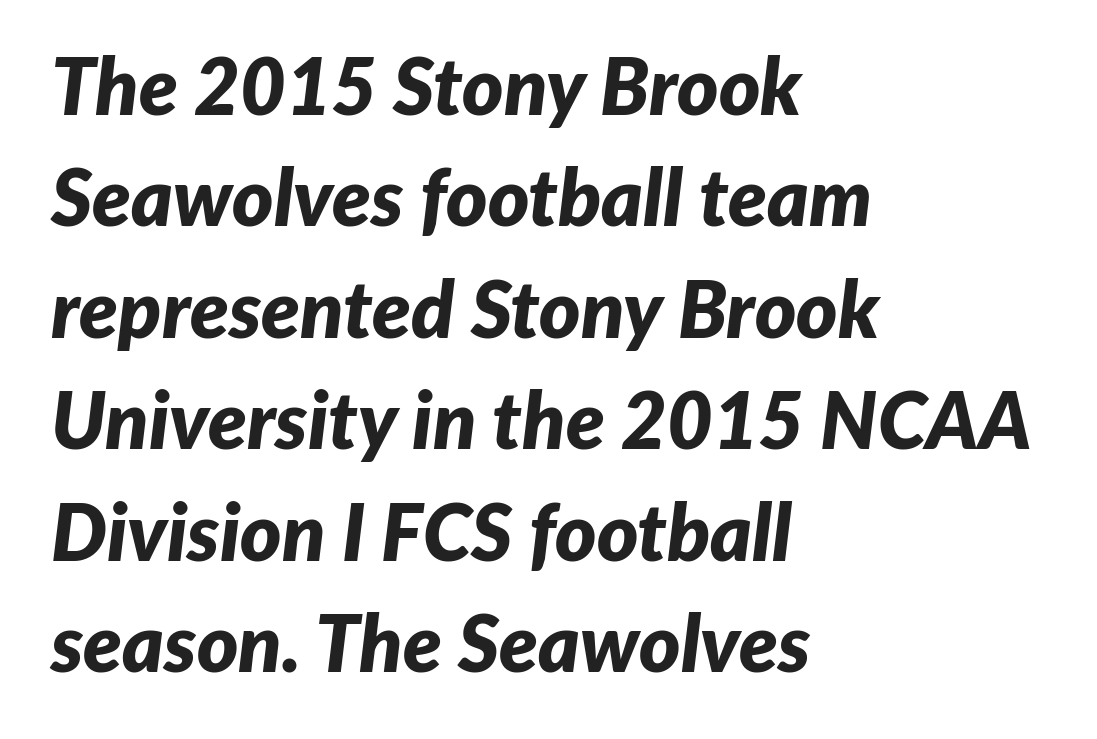
Q: Is the text bold? A: Yes.
Q: Is the text italic (slanted)? A: Yes, it leans right by about 7 degrees.
Q: Is the text underlined? A: No.
Q: How is the paragraph aligned? A: Left-aligned.
Q: Is the spacing between letters normal or unusually wide? A: Normal.
Q: Is the spacing between lines tight, normal or loose? A: Normal.
Q: Width (condensed, normal, or wide)? A: Normal.
Q: Stroke contrast? A: Low.
Q: x-height? A: Medium.
Q: Monospaced? A: No.
